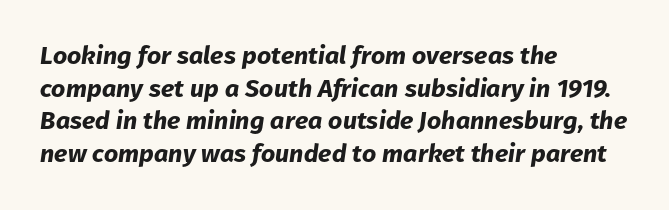
As a designer I'd log this as weight 700, bold. Descender tails drop into unmarked territory. When letters slant like this, we call the style italic. In terms of leading, this rendering sits right in the middle.
